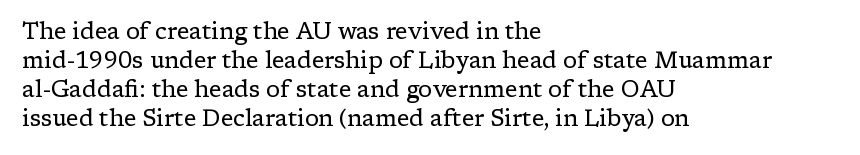
Q: Is the text bold? A: No.
Q: Is the text italic (slanted)? A: No, it is upright.
Q: Is the text underlined? A: No.
Q: How is the paragraph aligned? A: Left-aligned.
Q: Is the spacing between letters normal or unusually wide? A: Normal.
Q: Is the spacing between lines tight, normal or loose? A: Normal.
